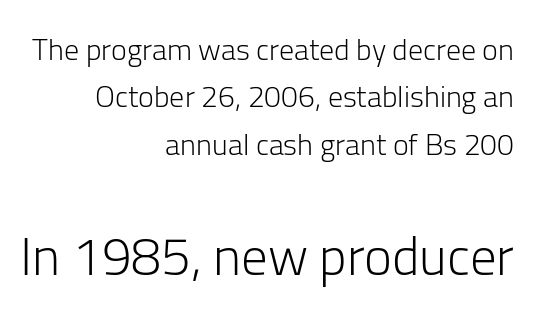
The image shows 53 px light sans-serif type, upright; set right-aligned, normal line spacing (1.58x), normal letter spacing, not underlined; the second (bottom) block is 1.77x larger; low stroke contrast and a medium x-height.
